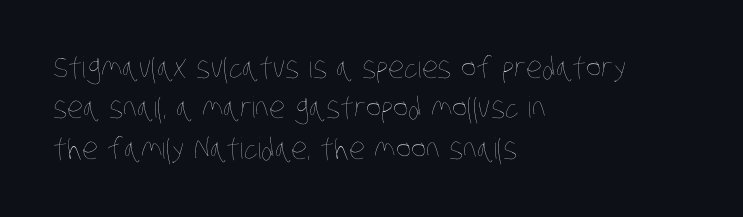
The image shows 29 px thin, condensed type; set left-aligned, normal line spacing (1.39x), normal letter spacing, not underlined; low stroke contrast and a large x-height.
